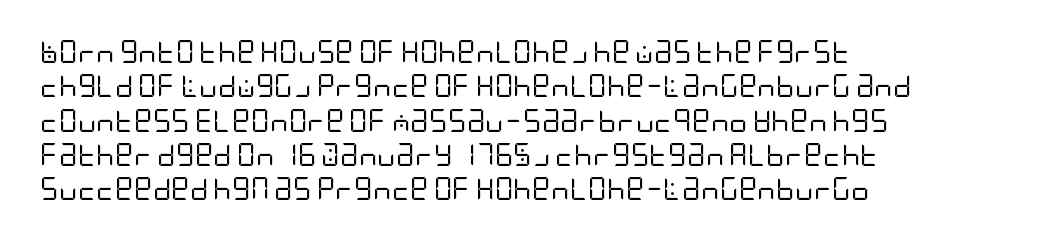
Q: Is the text bold? A: No.
Q: Is the text italic (slanted)? A: No, it is upright.
Q: Is the text underlined? A: No.
Q: How is the paragraph aligned? A: Left-aligned.
Q: Is the spacing between letters normal or unusually wide? A: Normal.
Q: Is the spacing between lines tight, normal or loose? A: Normal.
